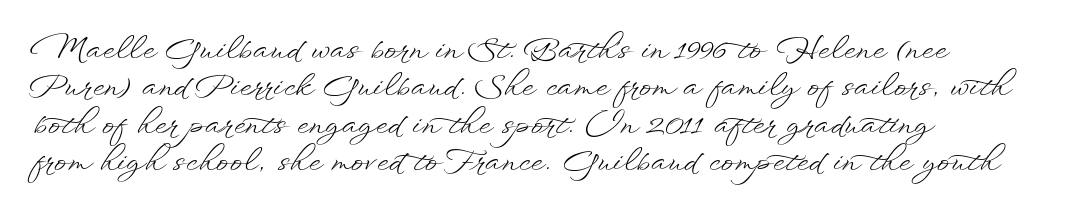
Q: Is the text bold? A: No.
Q: Is the text italic (slanted)? A: Yes.
Q: Is the text underlined? A: No.
Q: How is the paragraph aligned? A: Left-aligned.
Q: Is the spacing between letters normal or unusually wide? A: Normal.
Q: Is the spacing between lines tight, normal or loose? A: Normal.
Q: Width (condensed, normal, or wide)? A: Wide.
Q: Stroke contrast? A: Low.
Q: x-height? A: Small.
Q: Monospaced? A: No.
